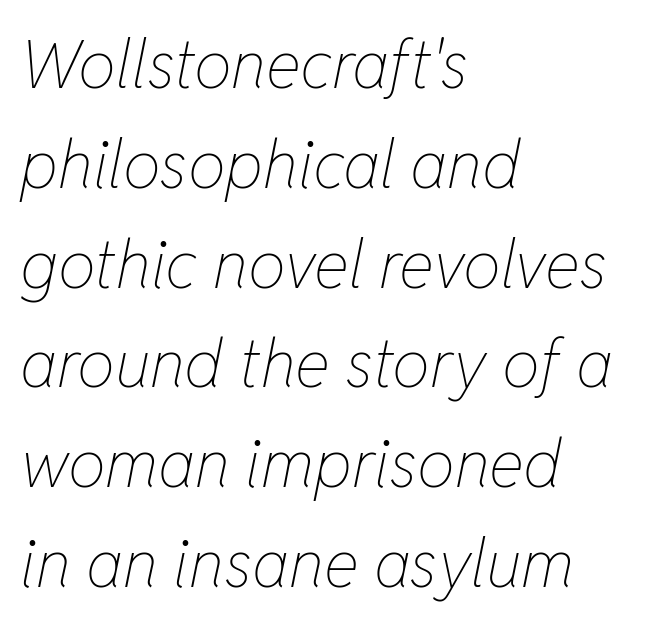
{"italic": "yes", "lean": "right", "slant_degrees": 11, "bold": "no", "weight": "thin", "width": "condensed", "stroke_contrast": "low", "x_height": "medium", "monospaced": "no", "underline": "no", "align": "left", "line_spacing": "normal", "line_spacing_ratio": 1.49, "letter_spacing": "normal", "letter_spacing_em": 0.0, "glyph_px": 67}
